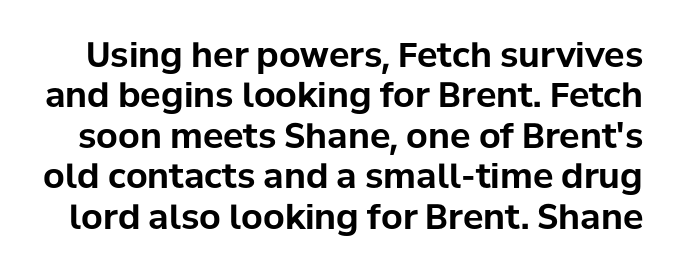
{"serif": "no", "italic": "no", "bold": "yes", "weight": "bold", "width": "normal", "stroke_contrast": "low", "x_height": "medium", "monospaced": "no", "underline": "no", "line_spacing_ratio": 1.19, "letter_spacing": "normal", "letter_spacing_em": 0.0, "glyph_px": 34}
